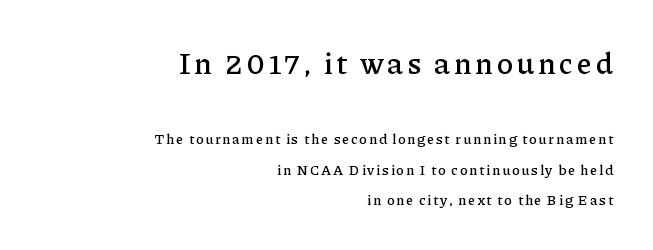
{"serif": "yes", "italic": "no", "width": "normal", "stroke_contrast": "low", "x_height": "medium", "monospaced": "no", "underline": "no", "align": "right", "line_spacing": "loose", "line_spacing_ratio": 2.15, "larger_block": "first", "size_ratio": 2.14, "glyph_px": 30}
